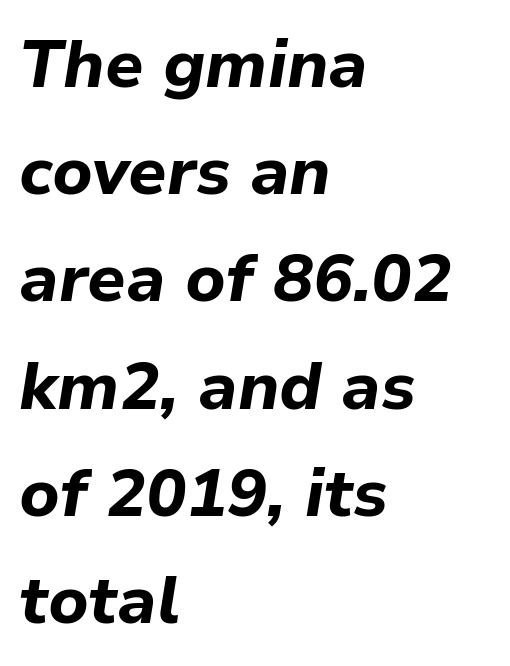
{"italic": "yes", "lean": "right", "slant_degrees": 9, "bold": "yes", "weight": "bold", "width": "normal", "stroke_contrast": "low", "x_height": "medium", "monospaced": "no", "underline": "no", "align": "left", "line_spacing": "normal", "line_spacing_ratio": 1.6, "letter_spacing": "normal", "letter_spacing_em": 0.0, "glyph_px": 67}
